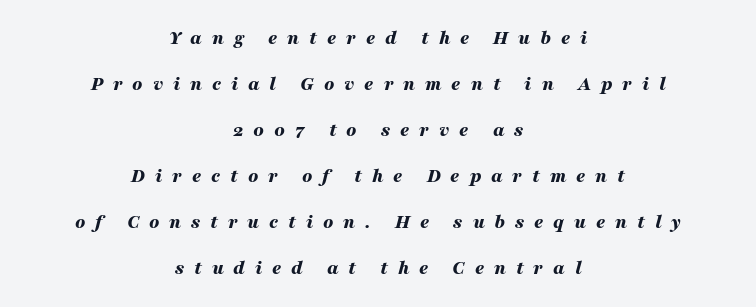
Slant detected: the letters are inclined. Letter spacing: wide. The glyphs are unaccompanied by any horizontal stroke below them. Each line is balanced around a shared central axis. Typesetter's note: full bold, strokes at maximum text heaviness.
